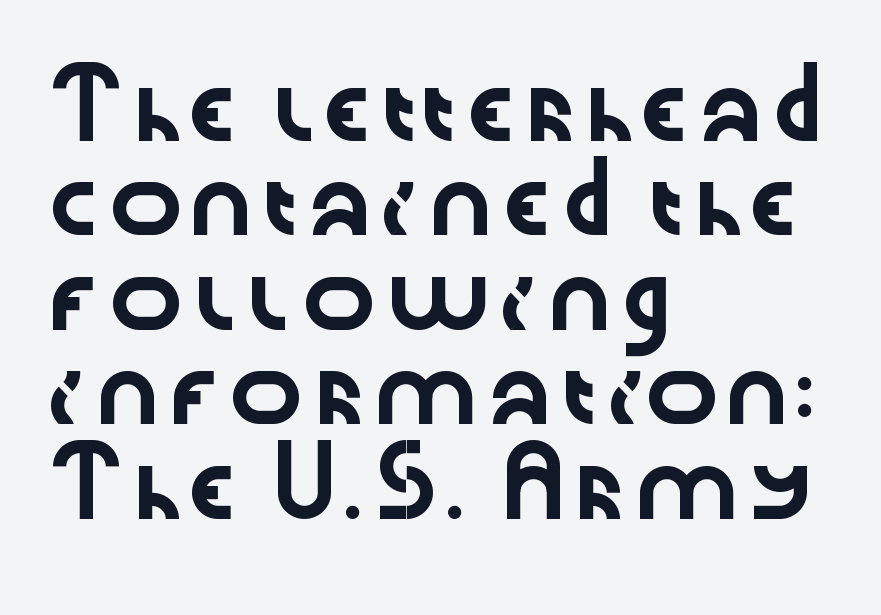
Letters rest on an invisible, unmarked baseline. Teacher's note: observe the even left margin — that is flush-left alignment. Is this a fixed-width face? No — the glyphs have proportional, varying widths. Ordinary non-slanted type is in use. Leading: standard. Between one letter and the next there's only the usual sliver of space.
